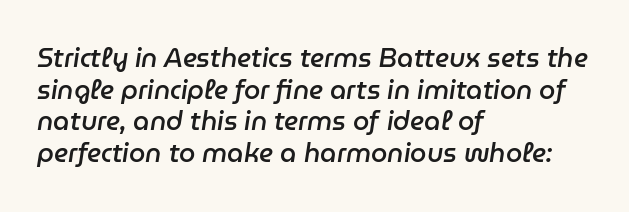
{"italic": "yes", "lean": "right", "slant_degrees": 9, "bold": "semi", "underline": "no", "align": "left", "line_spacing_ratio": 1.22, "letter_spacing": "normal", "letter_spacing_em": 0.0, "glyph_px": 26}
